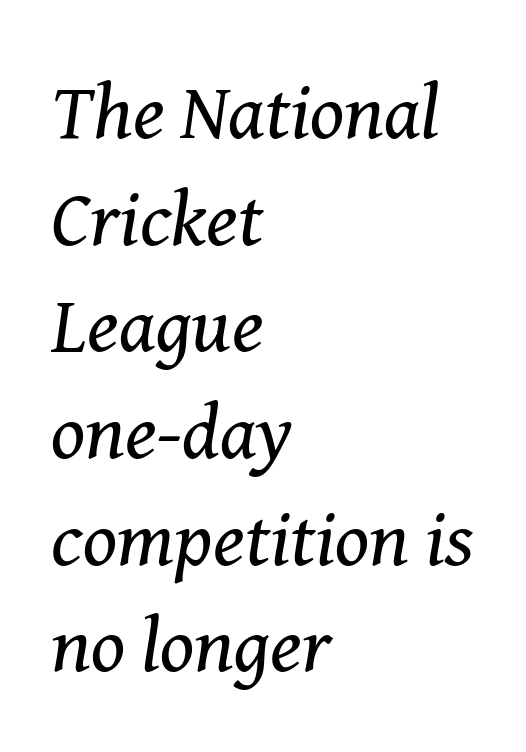
The image shows 79 px regular-weight serif type, italic (leaning right); set left-aligned, normal line spacing (1.35x), normal letter spacing, not underlined; medium stroke contrast and a medium x-height.
